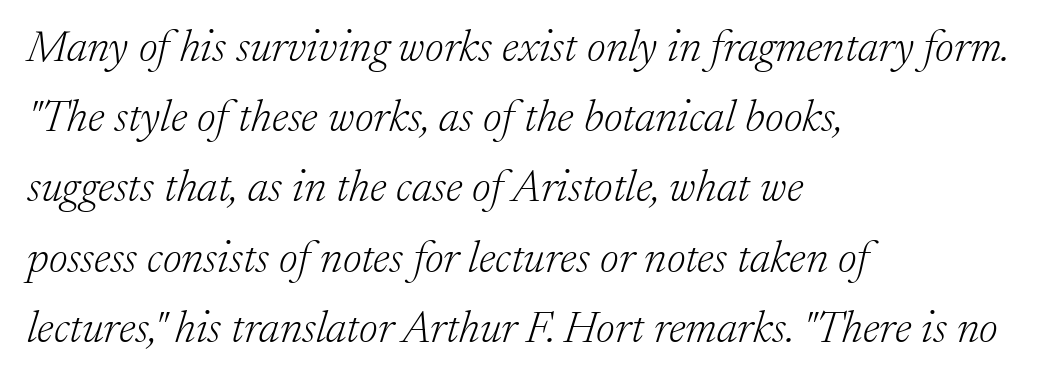
The image shows 45 px light serif type, italic (leaning right); set left-aligned, normal line spacing (1.56x), normal letter spacing, not underlined; low stroke contrast and a medium x-height.
